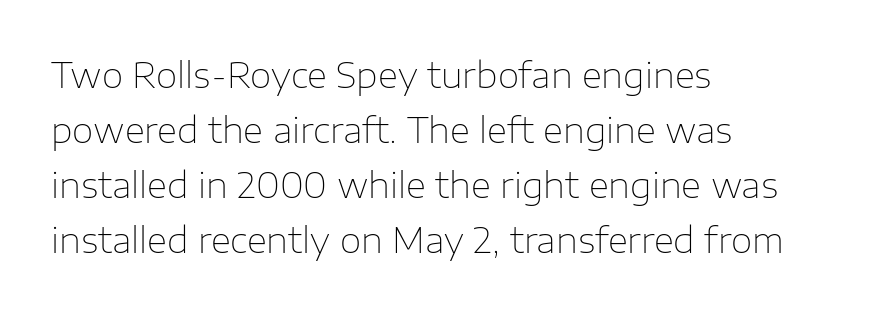
The image shows 35 px thin sans-serif type, upright; set left-aligned, normal line spacing (1.57x), normal letter spacing, not underlined; low stroke contrast and a medium x-height.
